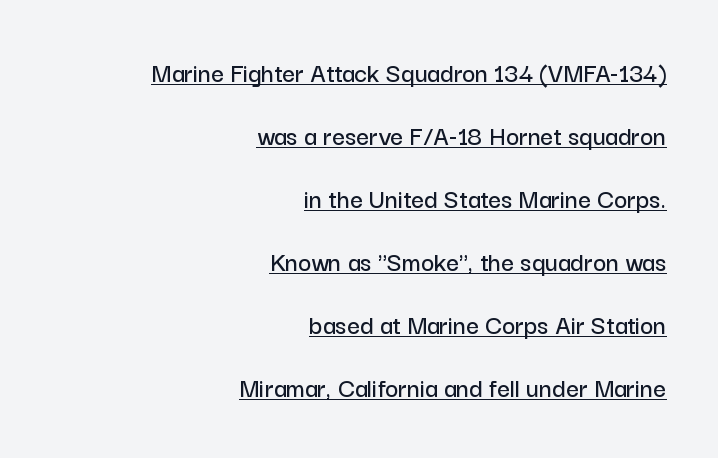
{"serif": "no", "italic": "no", "width": "normal", "stroke_contrast": "low", "x_height": "medium", "monospaced": "no", "underline": "yes", "align": "right", "line_spacing": "loose", "line_spacing_ratio": 2.25, "letter_spacing": "normal", "letter_spacing_em": 0.0, "glyph_px": 28}
